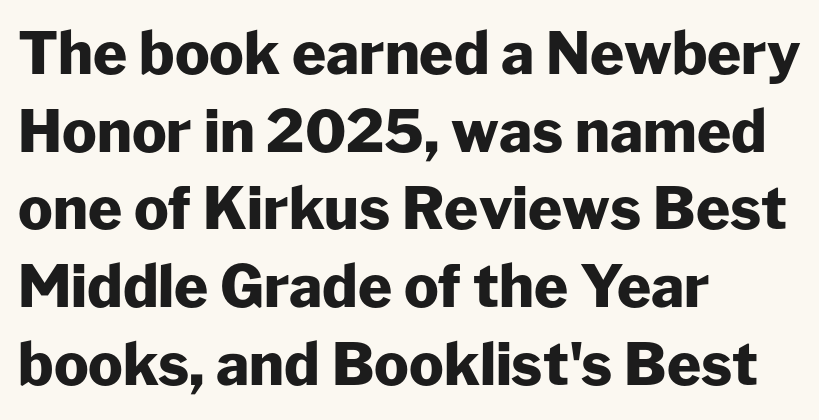
The image shows 58 px heavy sans-serif type, upright; set left-aligned, normal line spacing (1.34x), normal letter spacing, not underlined; low stroke contrast and a medium x-height.
